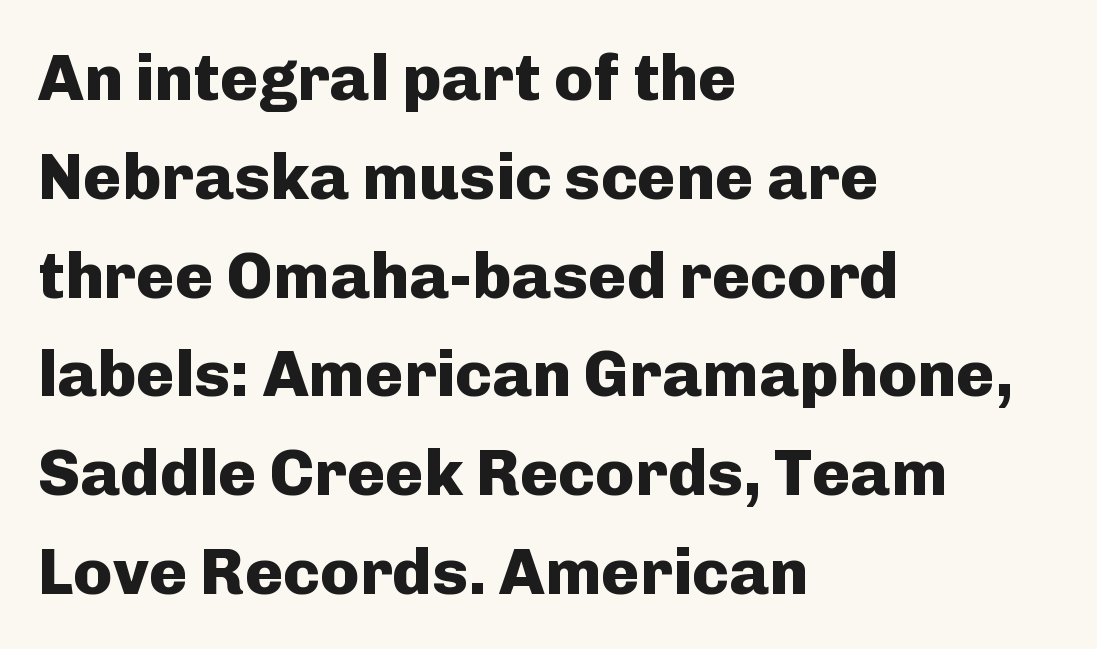
{"serif": "no", "italic": "no", "bold": "yes", "weight": "heavy", "width": "normal", "stroke_contrast": "low", "x_height": "medium", "monospaced": "no", "underline": "no", "align": "left", "line_spacing": "normal", "line_spacing_ratio": 1.52, "letter_spacing": "normal", "letter_spacing_em": 0.0, "glyph_px": 65}
